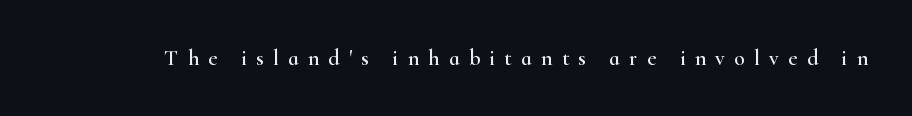
The image shows 22 px text type, upright; set unusually wide letter spacing (+0.42 em), not underlined.
